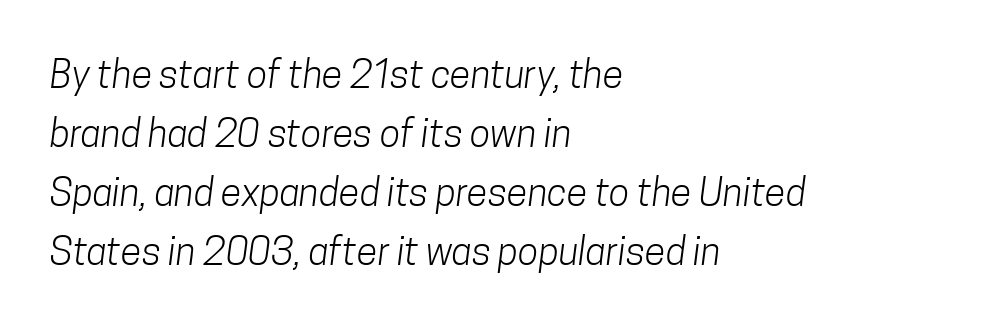
The image shows 38 px light, condensed sans-serif type; set left-aligned, normal line spacing (1.55x), normal letter spacing, not underlined; low stroke contrast and a medium x-height.
